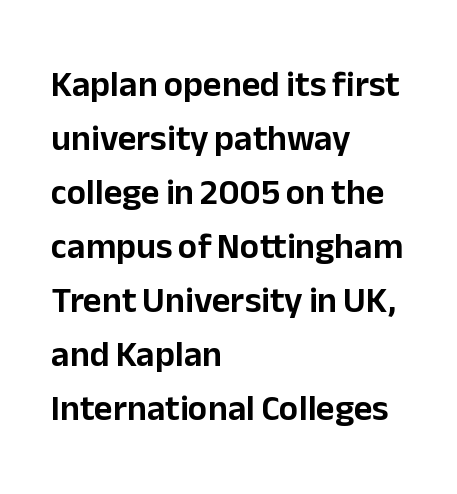
Spacing verdict: proportional, widths tailored to each character. Letterform terminals end flat and unadorned throughout the passage. Is there much room between lines? A standard amount, neither cramped nor airy. The text block is weighted toward the left margin, trailing off unevenly rightward. The specimen omits any rule beneath the text block's lines.
